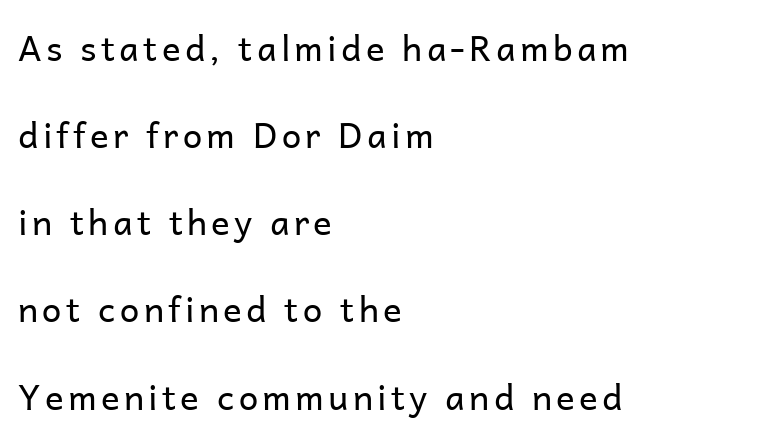
Q: Is the text bold? A: No.
Q: Is the text italic (slanted)? A: No, it is upright.
Q: Is the typeface a serif or a sans-serif typeface? A: Sans-serif.
Q: Is the text underlined? A: No.
Q: How is the paragraph aligned? A: Left-aligned.
Q: Is the spacing between lines tight, normal or loose? A: Loose.
Q: Width (condensed, normal, or wide)? A: Normal.
Q: Stroke contrast? A: Low.
Q: x-height? A: Medium.
Q: Monospaced? A: No.
